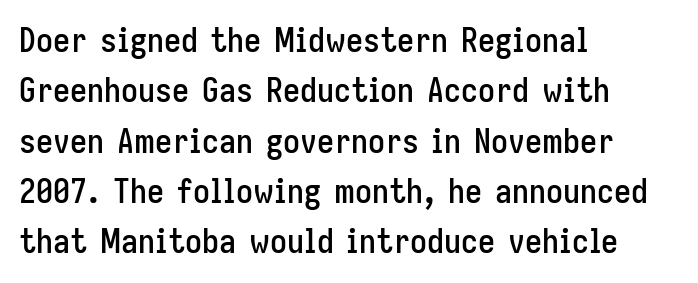
The image shows 34 px condensed sans-serif type, upright; set left-aligned, normal line spacing (1.48x), normal letter spacing, not underlined; low stroke contrast and a medium x-height.
